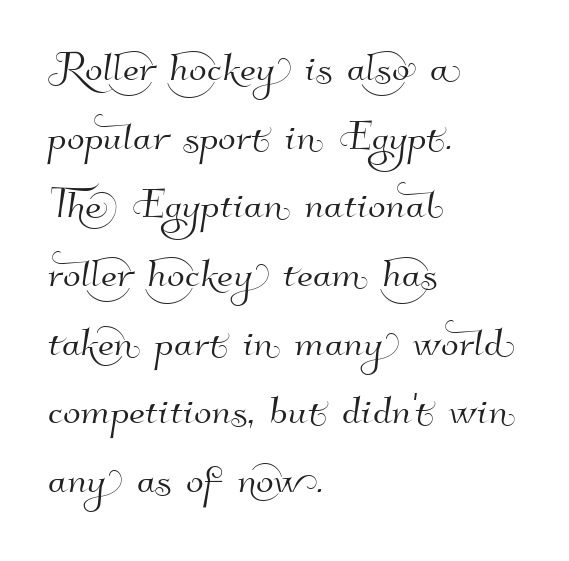
Q: Is the typeface a serif or a sans-serif typeface? A: Sans-serif.
Q: Is the text underlined? A: No.
Q: How is the paragraph aligned? A: Left-aligned.
Q: Is the spacing between letters normal or unusually wide? A: Normal.
Q: Is the spacing between lines tight, normal or loose? A: Normal.
Q: Width (condensed, normal, or wide)? A: Normal.
Q: Stroke contrast? A: High.
Q: x-height? A: Small.
Q: Monospaced? A: No.
